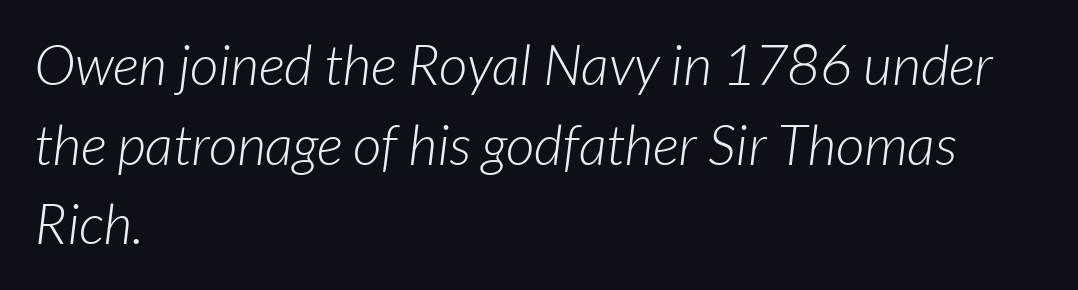
{"serif": "no", "bold": "no", "weight": "light", "width": "normal", "stroke_contrast": "low", "x_height": "medium", "monospaced": "no", "underline": "no", "align": "left", "line_spacing": "normal", "line_spacing_ratio": 1.42, "letter_spacing": "normal", "letter_spacing_em": 0.0, "glyph_px": 56}
